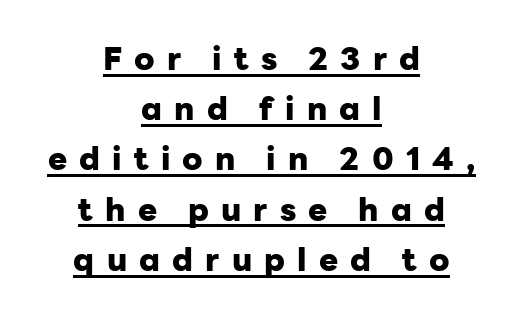
{"serif": "no", "italic": "no", "bold": "yes", "weight": "heavy", "width": "normal", "stroke_contrast": "low", "x_height": "medium", "monospaced": "no", "underline": "yes", "align": "center", "line_spacing": "normal", "line_spacing_ratio": 1.57, "letter_spacing": "wide", "letter_spacing_em": 0.38, "glyph_px": 32}
